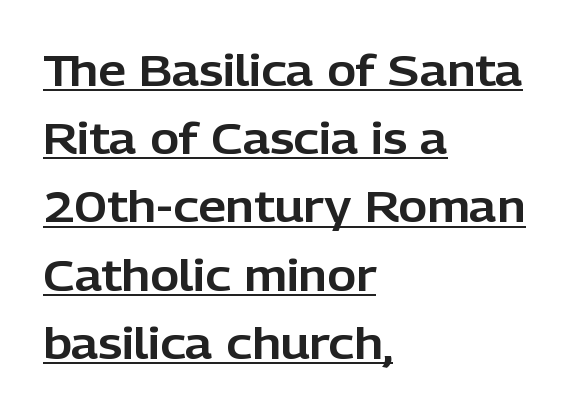
The image shows 44 px sans-serif type, upright; set left-aligned, normal line spacing (1.55x), normal letter spacing, underlined; low stroke contrast and a medium x-height.
